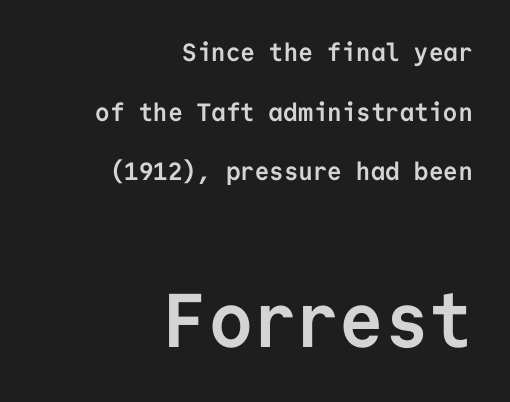
{"serif": "no", "italic": "no", "bold": "yes", "weight": "semibold", "width": "normal", "stroke_contrast": "low", "x_height": "medium", "monospaced": "yes", "underline": "no", "align": "right", "line_spacing": "loose", "line_spacing_ratio": 2.39, "letter_spacing": "normal", "letter_spacing_em": 0.0, "larger_block": "second", "size_ratio": 3.04, "glyph_px": 76}
